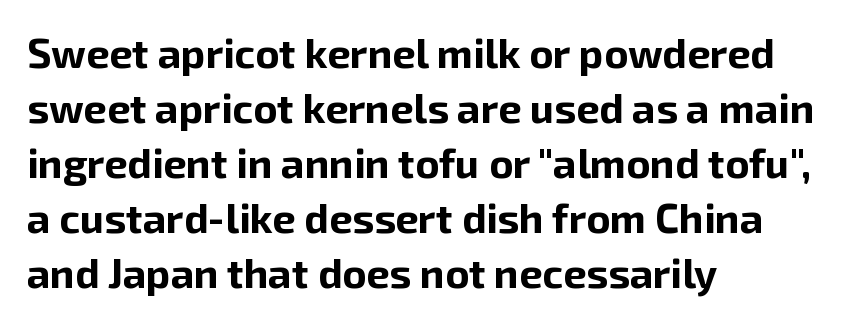
{"serif": "no", "italic": "no", "bold": "yes", "weight": "bold", "width": "normal", "stroke_contrast": "low", "x_height": "medium", "monospaced": "no", "underline": "no", "align": "left", "line_spacing": "normal", "line_spacing_ratio": 1.34, "letter_spacing": "normal", "letter_spacing_em": 0.0, "glyph_px": 41}
